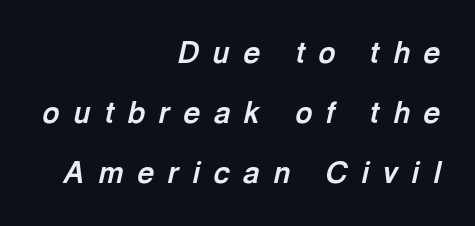
Pretty heavy lettering here — definitely bold. Each letter keeps its own natural width here, so spacing adapts to shape. The space directly below the letters is spotless. Interline gaps are noticeably wide in this sample. The text block is weighted toward the right margin, trailing off unevenly leftward. How are the letters spaced? Widely, with obvious added tracking.
